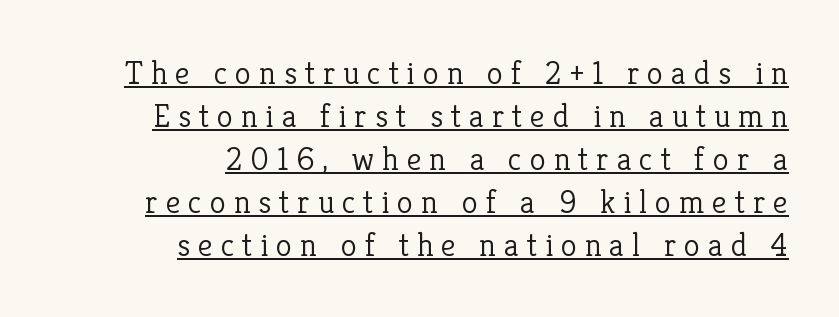
{"serif": "yes", "italic": "no", "bold": "no", "weight": "light", "width": "normal", "stroke_contrast": "low", "x_height": "medium", "monospaced": "no", "underline": "yes", "align": "right", "line_spacing": "normal", "line_spacing_ratio": 1.3, "letter_spacing": "wide", "letter_spacing_em": 0.24, "glyph_px": 33}
